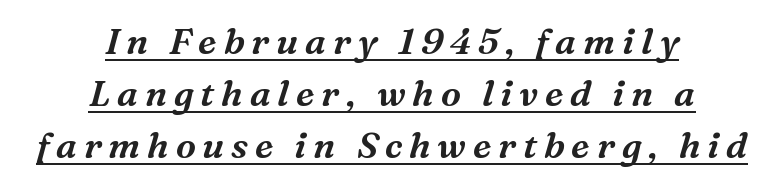
Small tapered or slab feet sit at the stroke ends, so this counts as serif. Line spacing here is normal. Neither beginnings nor endings align; midpoints do. Each letter keeps its own natural width here, so spacing adapts to shape. Slant detected: the letters are inclined.
